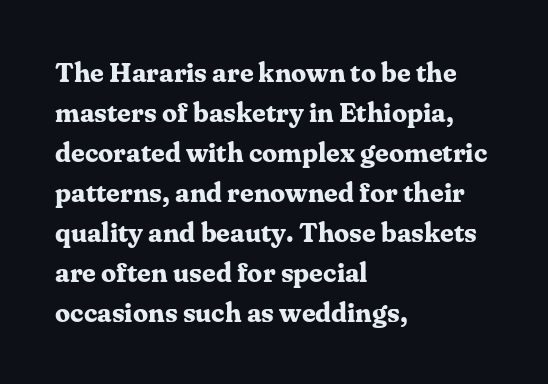
A student would call this left alignment; a typographer would say flush left, rag right. Lines of text with bare space underneath. Does the weight exceed regular? Yes, all the way to bold. Posture: vertical. The rows are spaced the way most documents space them. In terms of letterspacing, this is plain default setting.
